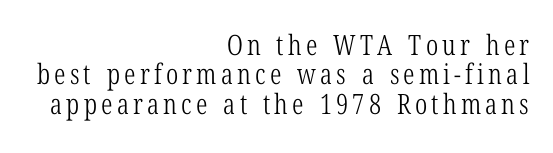
Ascenders rise straight up at ninety degrees. The typesetting does not lean heavy: it is not bold. Notice how descenders almost collide with the ascenders below — that's tight leading. Each row of text sits above clean, open space. These lines are rendered in a variable-pitch font.
